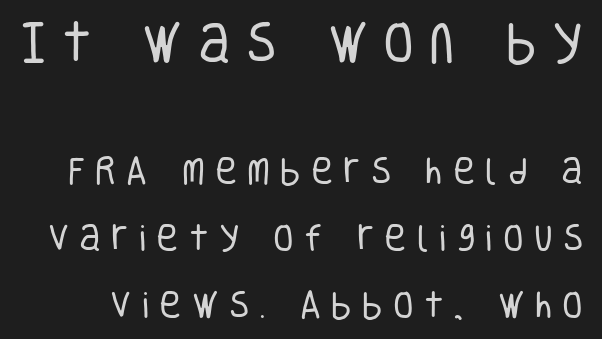
The image shows 45 px regular-weight, condensed sans-serif type, upright; set loose line spacing (2.23x), unusually wide letter spacing (+0.34 em), not underlined; the first (top) block is 1.5x larger; low stroke contrast and a large x-height.
